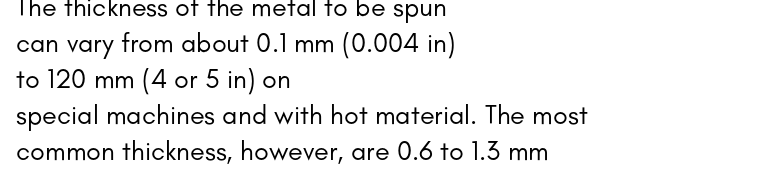
The image shows 27 px text type, upright; set left-aligned, normal line spacing (1.33x), normal letter spacing, not underlined.
